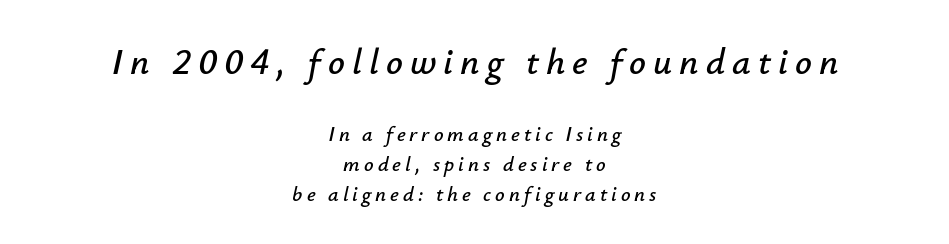
Q: Is the text italic (slanted)? A: Yes, it leans right by about 12 degrees.
Q: Is the text underlined? A: No.
Q: How is the paragraph aligned? A: Centered.
Q: Is the spacing between lines tight, normal or loose? A: Normal.
Q: Which block of text is set in a larger size, the first (top) or the second (bottom)? A: The first (top) one.
Q: Width (condensed, normal, or wide)? A: Normal.
Q: Stroke contrast? A: Low.
Q: x-height? A: Small.
Q: Monospaced? A: No.
